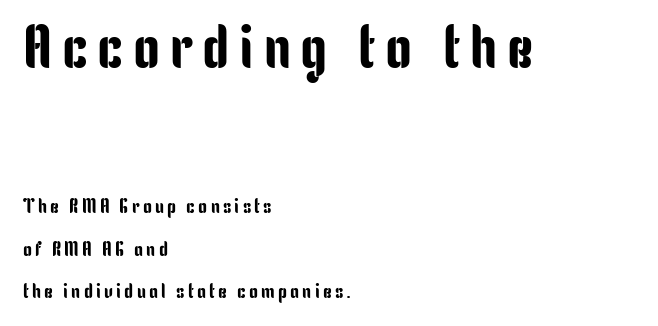
{"serif": "no", "italic": "no", "width": "condensed", "stroke_contrast": "low", "x_height": "medium", "monospaced": "no", "underline": "no", "align": "left", "line_spacing": "loose", "line_spacing_ratio": 2.12, "larger_block": "first", "size_ratio": 3.0, "glyph_px": 60}
